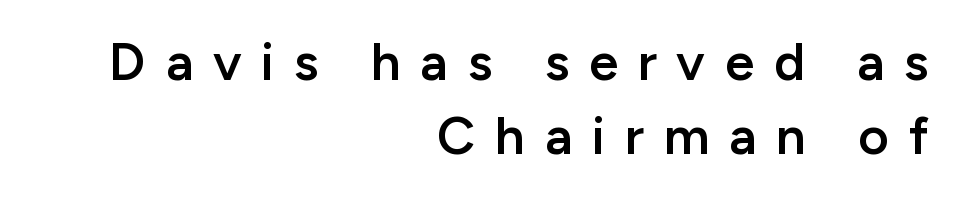
{"serif": "no", "italic": "no", "bold": "semi", "weight": "semibold", "width": "normal", "stroke_contrast": "low", "x_height": "medium", "monospaced": "no", "underline": "no", "align": "right", "line_spacing": "normal", "line_spacing_ratio": 1.39, "letter_spacing": "wide", "letter_spacing_em": 0.37, "glyph_px": 53}
